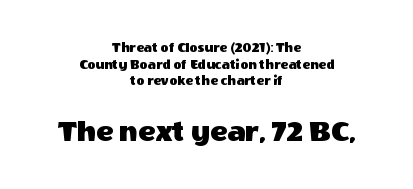
Q: Is the text italic (slanted)? A: No, it is upright.
Q: Is the typeface a serif or a sans-serif typeface? A: Sans-serif.
Q: Is the text underlined? A: No.
Q: How is the paragraph aligned? A: Centered.
Q: Is the spacing between letters normal or unusually wide? A: Normal.
Q: Which block of text is set in a larger size, the first (top) or the second (bottom)? A: The second (bottom) one.
Q: Width (condensed, normal, or wide)? A: Normal.
Q: x-height? A: Large.
Q: Monospaced? A: No.
